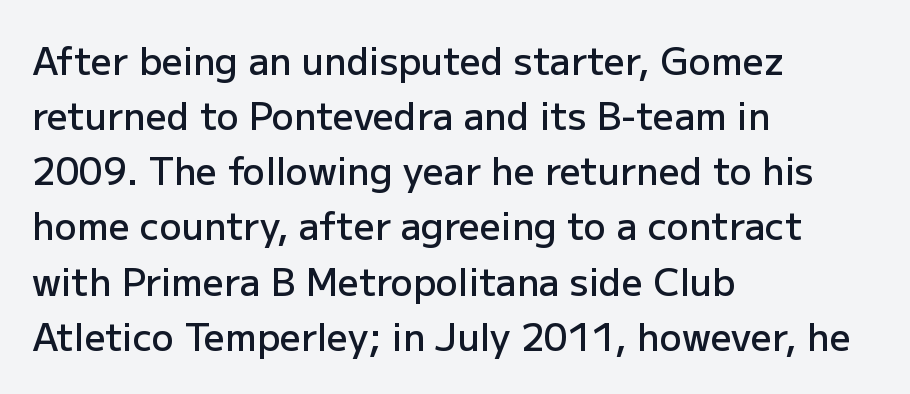
Nope, not italic — everything's standing straight. Font category for this specimen: sans-serif. Looks like regular typesetting: each glyph gets only the width it needs. The paragraph shown leans on its left margin.
